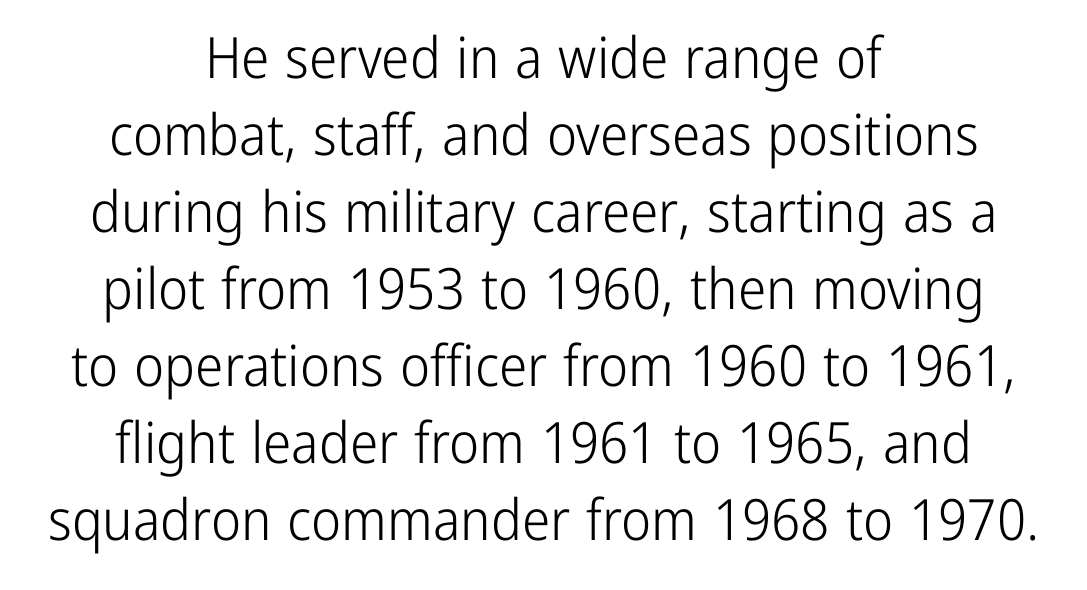
The face used here is proportionally spaced, like ordinary book or web type. A quiet, ordinary-to-light weight characterises the typeface. Honestly, there is no underline to notice here at all. These lines keep a tight, regular rhythm from letter to letter. Leading matches the norm, producing a regular column. In terms of letterform style, serifs are entirely absent.
